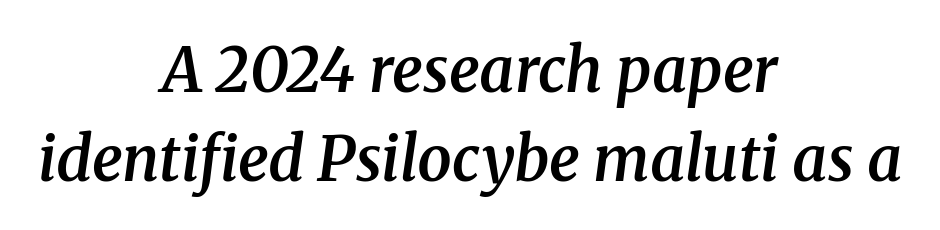
The area under the type is left untouched. You could not count columns in this text — the font is proportionally spaced. The face used here has a pronounced slope to its letters. Slightly chunky letters — semibold, I'd say, not full bold. The font family rendered here belongs to the serif group.
